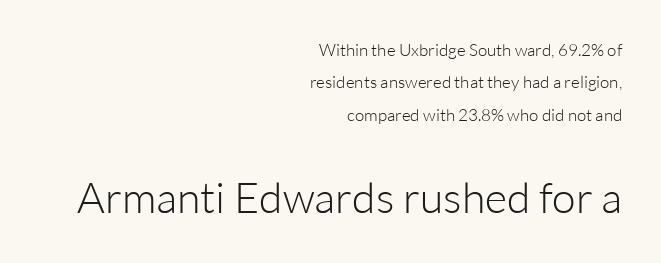
Reading top to bottom, the characters get bigger at the block break. Default kerning and tracking; the words read as compact shapes. Just letters on the line, the space beneath them empty. The letters stand straight up with perfectly vertical stems.
